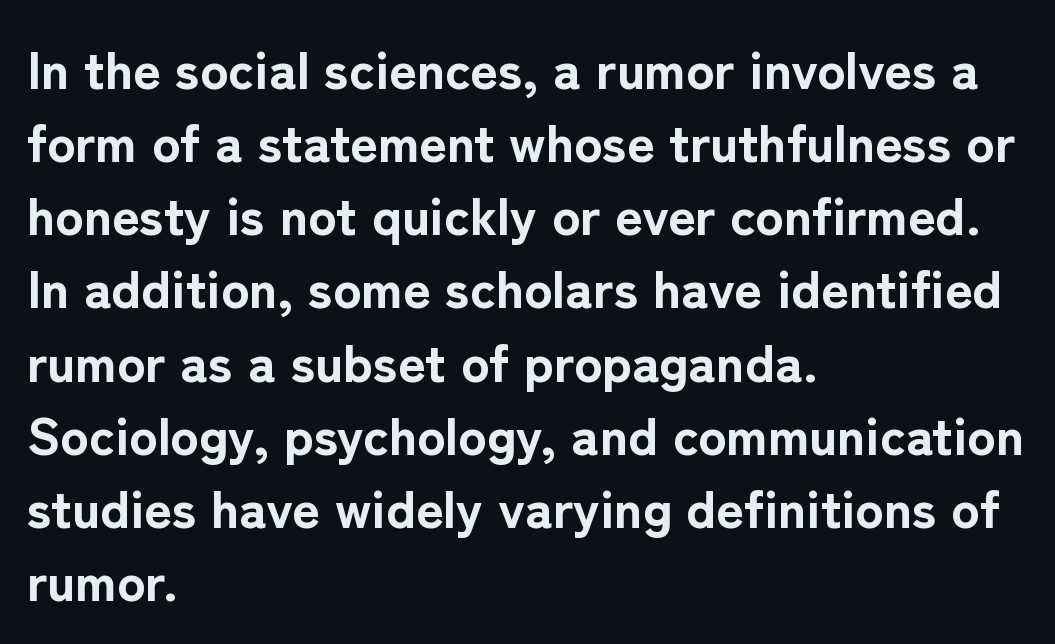
The leading is moderate, giving the passage an even texture. The passage is arranged the way most books set body copy — flush left. Any mark beneath the type? The region is blank. This sample uses an upright cut, with every glyph sitting square on the baseline. The type is set solid horizontally, with unmodified tracking. Varying glyph widths throughout — classic text-font behaviour.
